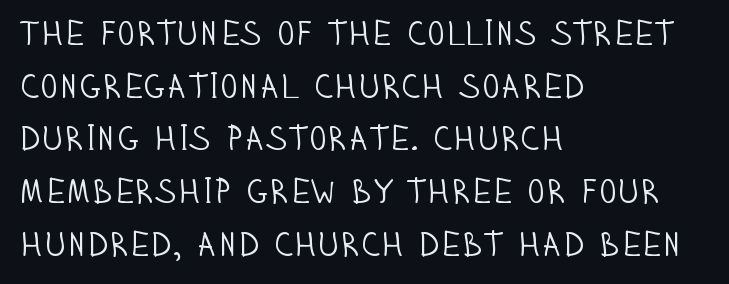
Letter spacing: default. Honestly, there is no underline to notice here at all. This sample is left-justified, so line endings fall wherever the words run out. The rows are spaced the way most documents space them. Stroke terminals: plain, sans-serif.
